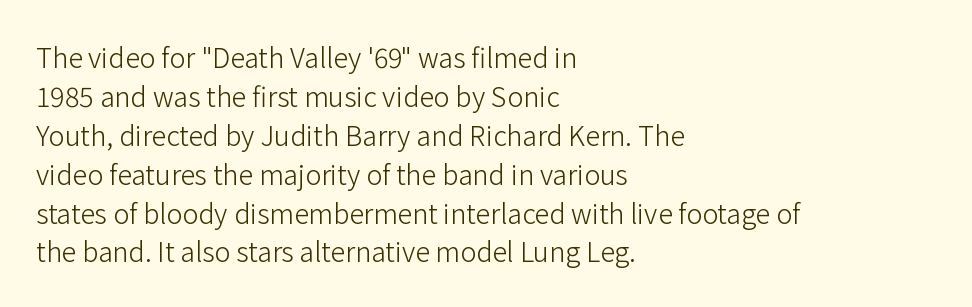
Q: Is the text bold? A: No.
Q: Is the text italic (slanted)? A: No, it is upright.
Q: Is the text underlined? A: No.
Q: How is the paragraph aligned? A: Left-aligned.
Q: Is the spacing between letters normal or unusually wide? A: Normal.
Q: Is the spacing between lines tight, normal or loose? A: Normal.
